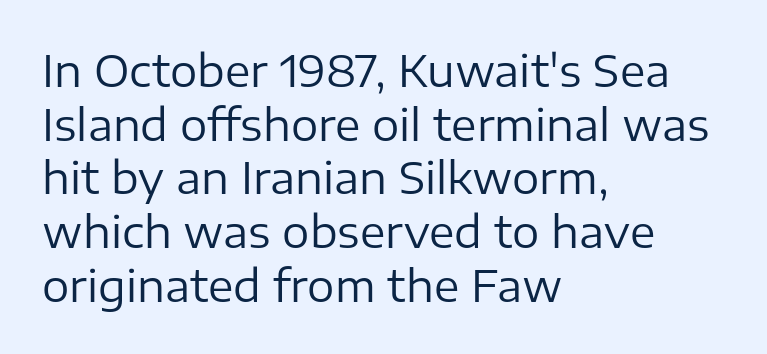
The image shows 43 px regular-weight sans-serif type, upright; set left-aligned, normal line spacing (1.25x), normal letter spacing, not underlined; low stroke contrast and a medium x-height.
